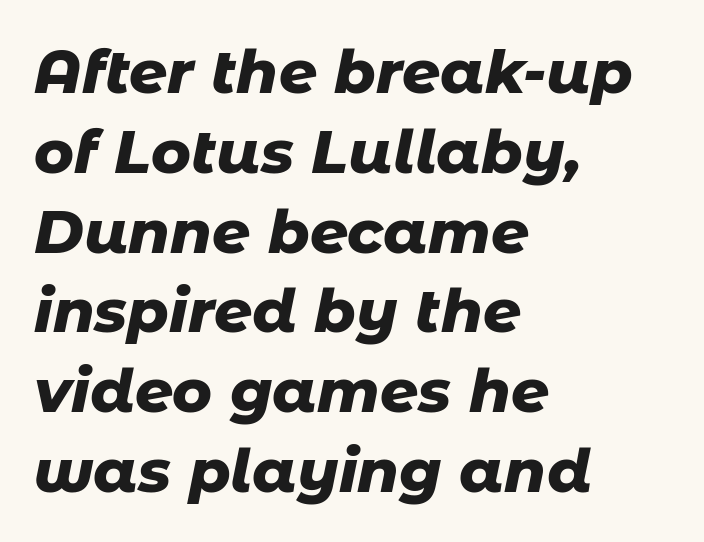
{"italic": "yes", "lean": "right", "slant_degrees": 11, "bold": "yes", "weight": "heavy", "width": "normal", "stroke_contrast": "low", "x_height": "medium", "monospaced": "no", "underline": "no", "align": "left", "line_spacing": "normal", "line_spacing_ratio": 1.33, "letter_spacing": "normal", "letter_spacing_em": 0.0, "glyph_px": 60}
